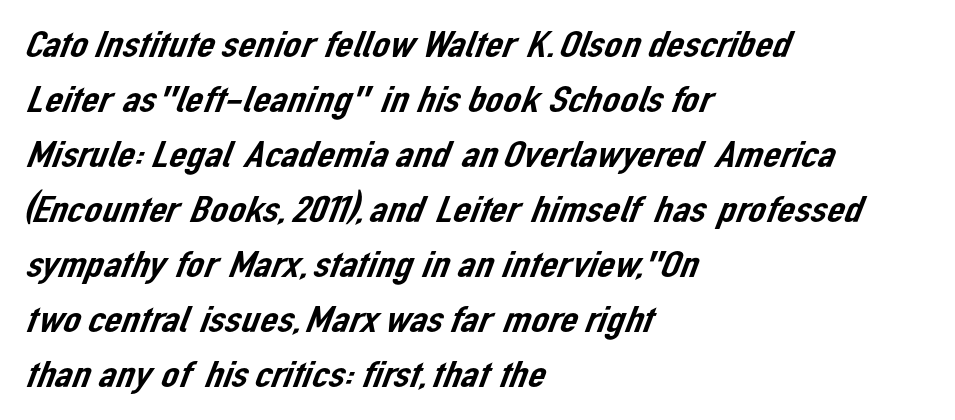
The image shows 39 px sans-serif type; set left-aligned, normal line spacing (1.41x), normal letter spacing, not underlined; low stroke contrast and a medium x-height.
